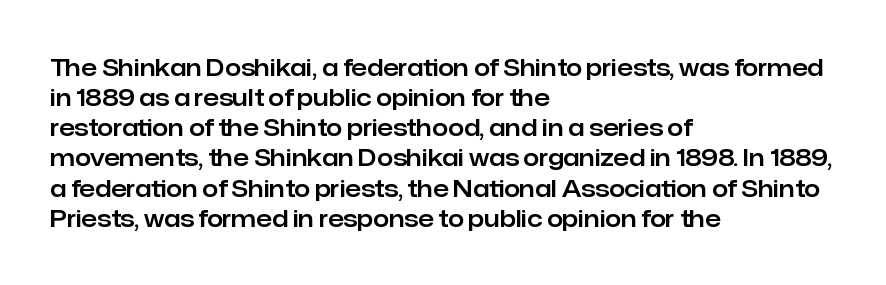
{"italic": "no", "underline": "no", "align": "left", "line_spacing": "normal", "line_spacing_ratio": 1.31, "letter_spacing": "normal", "letter_spacing_em": 0.0, "glyph_px": 23}
